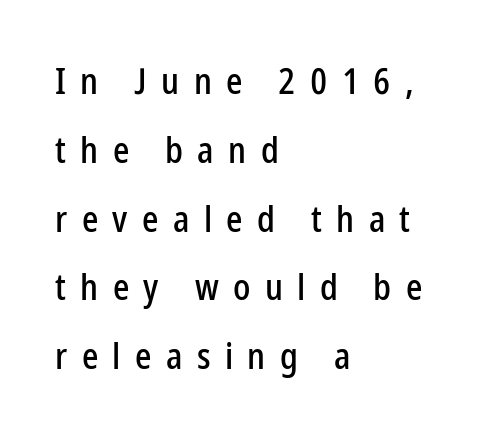
The image shows 36 px condensed sans-serif type, upright; set left-aligned, loose line spacing (1.91x), unusually wide letter spacing (+0.4 em), not underlined; low stroke contrast and a medium x-height.
